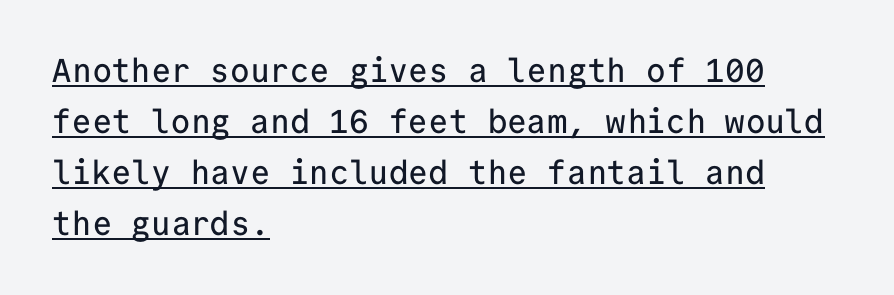
{"serif": "no", "italic": "no", "width": "normal", "stroke_contrast": "low", "x_height": "medium", "monospaced": "yes", "underline": "yes", "align": "left", "line_spacing": "normal", "line_spacing_ratio": 1.55, "letter_spacing": "normal", "letter_spacing_em": 0.0, "glyph_px": 33}
